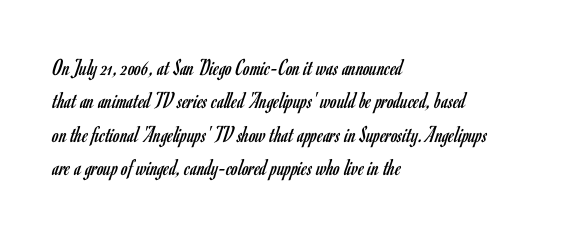
Q: Is the text bold? A: No.
Q: Is the text italic (slanted)? A: Yes.
Q: Is the text underlined? A: No.
Q: How is the paragraph aligned? A: Left-aligned.
Q: Is the spacing between letters normal or unusually wide? A: Normal.
Q: Is the spacing between lines tight, normal or loose? A: Normal.
